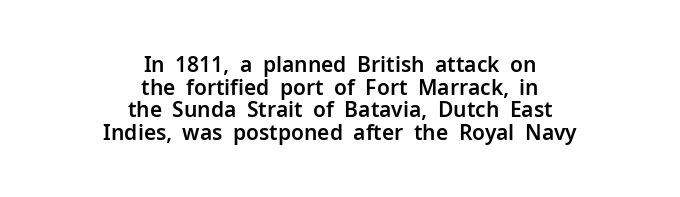
Lines of text with bare space underneath. Baseline-to-baseline distance is barely more than the letter height. The rag falls on both sides of this text block equally. The letters stand upright; this is a roman face. Tracking value appears to be zero — textbook default spacing.
